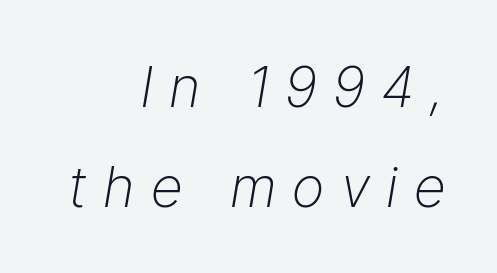
The image shows 56 px light type, italic (leaning right); set right-aligned, line spacing 1.78x, unusually wide letter spacing (+0.29 em), not underlined; low stroke contrast and a medium x-height.
